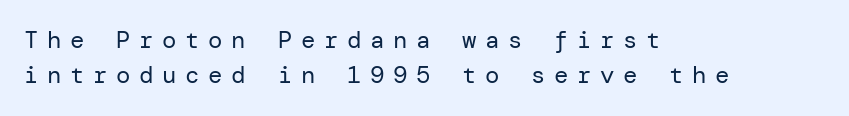
Q: Is the text bold? A: No.
Q: Is the text italic (slanted)? A: No, it is upright.
Q: Is the text underlined? A: No.
Q: How is the paragraph aligned? A: Left-aligned.
Q: Is the spacing between letters normal or unusually wide? A: Unusually wide.
Q: Is the spacing between lines tight, normal or loose? A: Normal.
